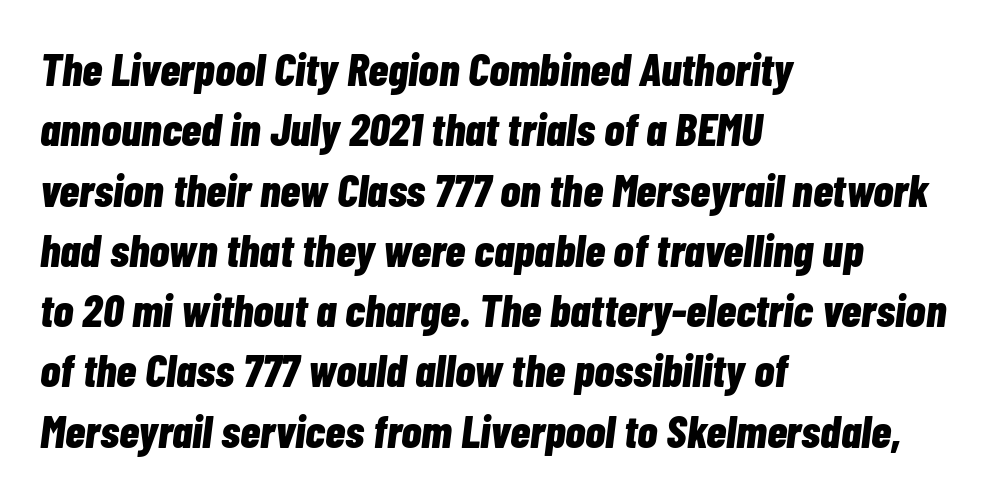
Q: Is the text bold? A: Yes.
Q: Is the text italic (slanted)? A: Yes, it leans right by about 7 degrees.
Q: Is the text underlined? A: No.
Q: How is the paragraph aligned? A: Left-aligned.
Q: Is the spacing between letters normal or unusually wide? A: Normal.
Q: Is the spacing between lines tight, normal or loose? A: Normal.
Q: Width (condensed, normal, or wide)? A: Condensed.
Q: Stroke contrast? A: Low.
Q: x-height? A: Medium.
Q: Monospaced? A: No.
